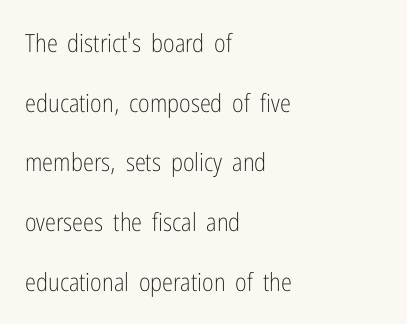
Q: Is the text bold? A: No.
Q: Is the text italic (slanted)? A: No, it is upright.
Q: Is the text underlined? A: No.
Q: How is the paragraph aligned? A: Left-aligned.
Q: Is the spacing between letters normal or unusually wide? A: Normal.
Q: Is the spacing between lines tight, normal or loose? A: Loose.
